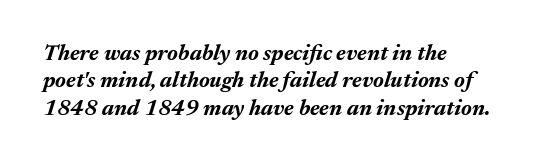
The image shows 22 px bold type, italic (leaning right); set left-aligned, line spacing 1.24x, normal letter spacing, not underlined.
